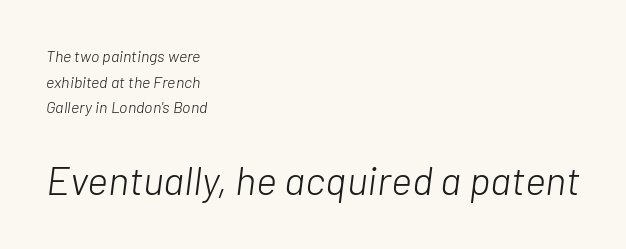
The image shows 40 px light type, italic (leaning right); set left-aligned, normal line spacing (1.6x), normal letter spacing, not underlined; the second (bottom) block is 2.5x larger; low stroke contrast and a medium x-height.
